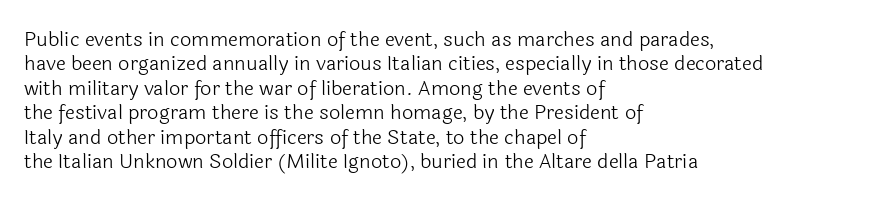
These lines keep a tight, regular rhythm from letter to letter. In CSS terms this would be text-align: left. Weight: in the light-to-regular range. This is roman type, the default non-slanted kind. Decoration check: the copy has no underline.
